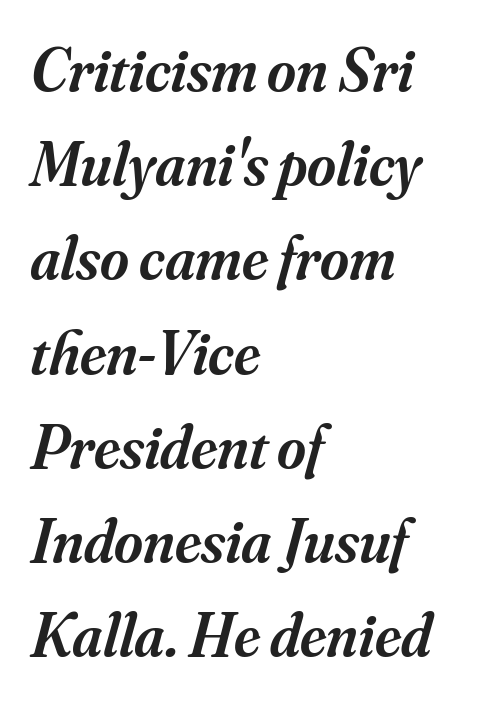
Classification — serif. Plain, unruled lines of type. Moderately thickened strokes mark this as semibold type. Spacing between characters is what you'd get straight out of the box. The passage shown leans; its letterforms are oblique. The paragraph has a hard left edge and a soft right edge.
